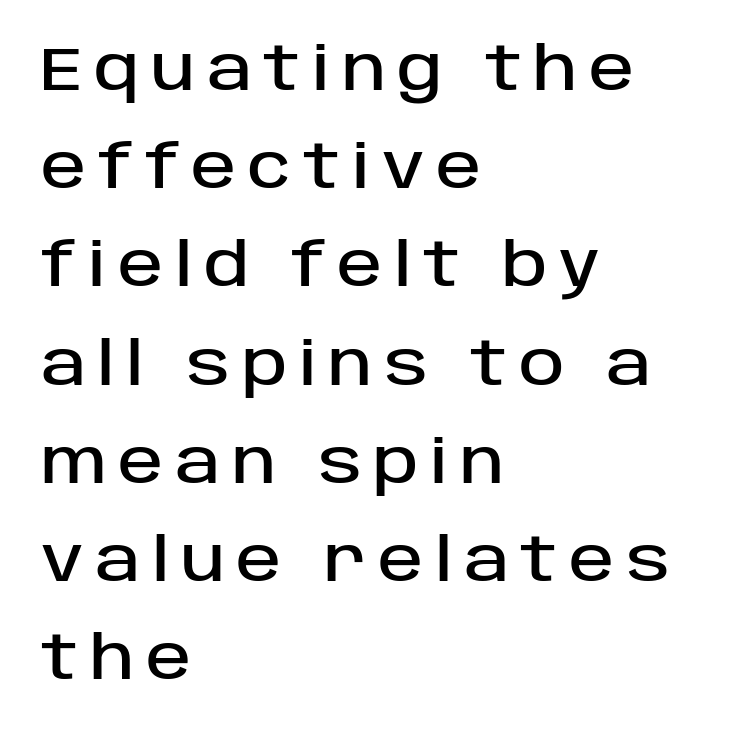
The image shows 61 px sans-serif type, upright; set left-aligned, normal line spacing (1.61x), not underlined; low stroke contrast and a large x-height.
